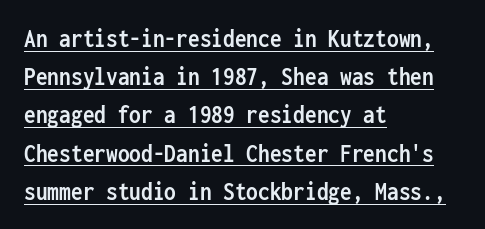
The image shows 26 px bold type, upright; set left-aligned, normal line spacing (1.47x), normal letter spacing, underlined.
